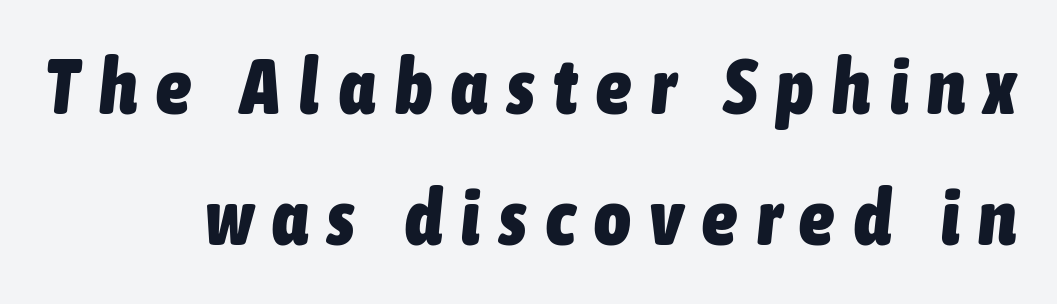
Q: Is the text bold? A: Yes.
Q: Is the text italic (slanted)? A: Yes, it leans right by about 6 degrees.
Q: Is the text underlined? A: No.
Q: How is the paragraph aligned? A: Right-aligned.
Q: Is the spacing between letters normal or unusually wide? A: Unusually wide.
Q: Is the spacing between lines tight, normal or loose? A: Normal.
Q: Width (condensed, normal, or wide)? A: Condensed.
Q: Stroke contrast? A: Low.
Q: x-height? A: Medium.
Q: Monospaced? A: No.
